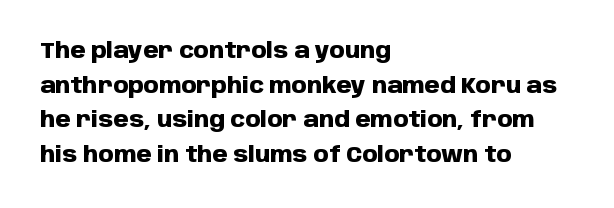
{"italic": "no", "bold": "yes", "underline": "no", "align": "left", "line_spacing": "normal", "line_spacing_ratio": 1.57, "letter_spacing": "normal", "letter_spacing_em": 0.0, "glyph_px": 22}
